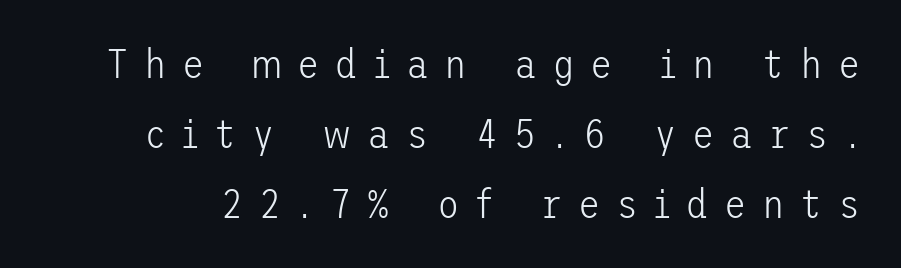
Q: Is the text bold? A: No.
Q: Is the text italic (slanted)? A: No, it is upright.
Q: Is the typeface a serif or a sans-serif typeface? A: Sans-serif.
Q: Is the text underlined? A: No.
Q: Is the spacing between letters normal or unusually wide? A: Unusually wide.
Q: Width (condensed, normal, or wide)? A: Normal.
Q: Stroke contrast? A: Low.
Q: x-height? A: Medium.
